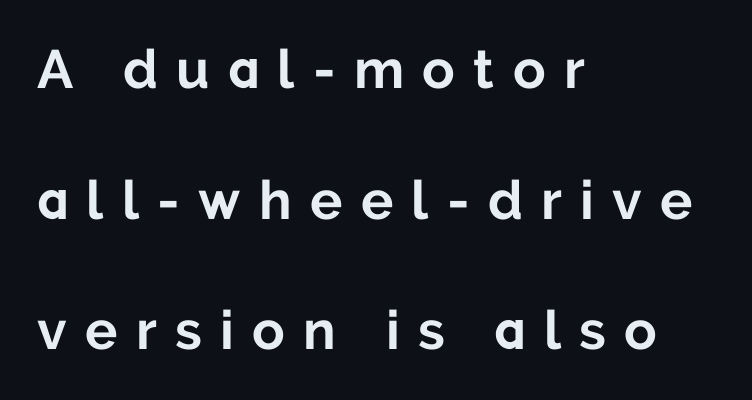
Stroke terminals: plain, sans-serif. The letters stand straight up with perfectly vertical stems. On the weight axis this lands at bold, roughly 700. The passage shown is typed in a proportional face where columns would drift. Here the glyphs are tracked loosely, breaking word shapes into spaced letters. This rendering uses left alignment, leaving the right contour irregular.
